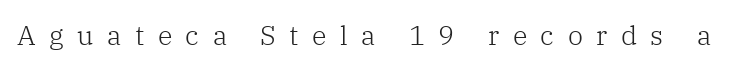
The image shows 27 px text type, upright; set unusually wide letter spacing (+0.5 em), not underlined.
